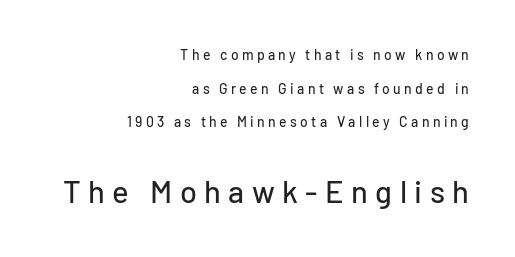
Q: Is the text italic (slanted)? A: No, it is upright.
Q: Is the typeface a serif or a sans-serif typeface? A: Sans-serif.
Q: Is the text underlined? A: No.
Q: How is the paragraph aligned? A: Right-aligned.
Q: Is the spacing between letters normal or unusually wide? A: Unusually wide.
Q: Is the spacing between lines tight, normal or loose? A: Loose.
Q: Which block of text is set in a larger size, the first (top) or the second (bottom)? A: The second (bottom) one.
Q: Width (condensed, normal, or wide)? A: Normal.
Q: Stroke contrast? A: Low.
Q: x-height? A: Medium.
Q: Monospaced? A: No.
